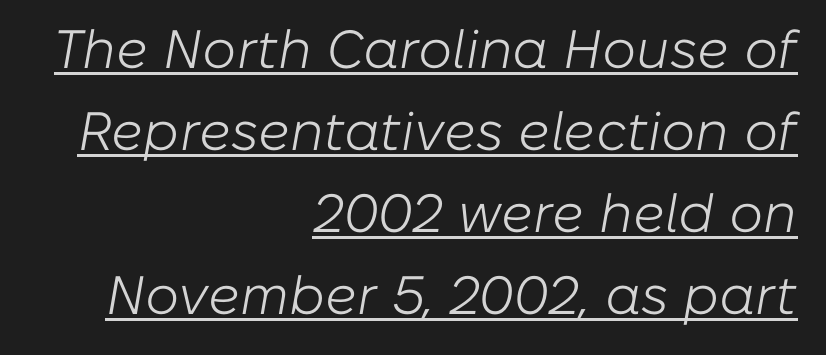
Here the glyphs are tracked normally, forming tight word shapes. The specimen reads as italic at a glance. Bold? No — there's no thickening of the strokes. Does the copy run flush right? Yes — the right margin is perfectly even.
